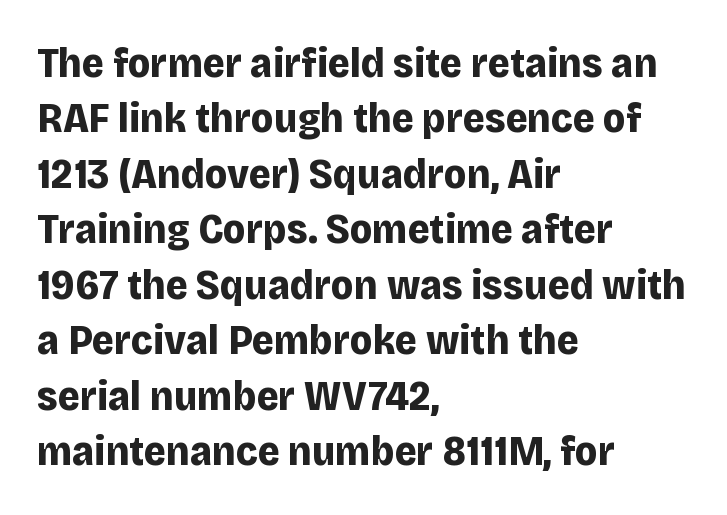
{"serif": "no", "italic": "no", "bold": "yes", "weight": "bold", "width": "normal", "stroke_contrast": "low", "x_height": "large", "monospaced": "no", "underline": "no", "align": "left", "line_spacing": "normal", "line_spacing_ratio": 1.32, "letter_spacing": "normal", "letter_spacing_em": 0.0, "glyph_px": 42}
